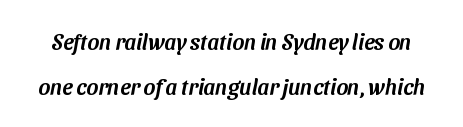
The image shows 22 px text type; set loose line spacing (2.05x), normal letter spacing, not underlined.
